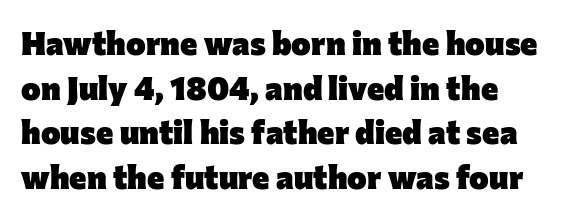
Layout note: lines flush left. Regarding leading, the lines here are spaced in the standard way. A typesetter would call this proportional, since set widths differ per character. The font family rendered here belongs to the sans-serif group.
